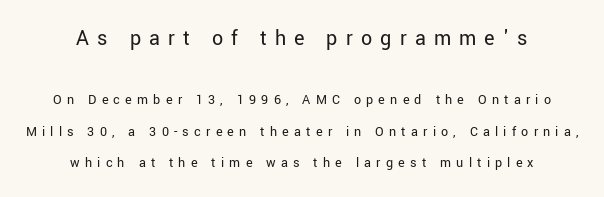
Q: Is the text bold? A: No.
Q: Is the text italic (slanted)? A: No, it is upright.
Q: Is the text underlined? A: No.
Q: How is the paragraph aligned? A: Centered.
Q: Is the spacing between letters normal or unusually wide? A: Unusually wide.
Q: Is the spacing between lines tight, normal or loose? A: Loose.
Q: Which block of text is set in a larger size, the first (top) or the second (bottom)? A: The first (top) one.
